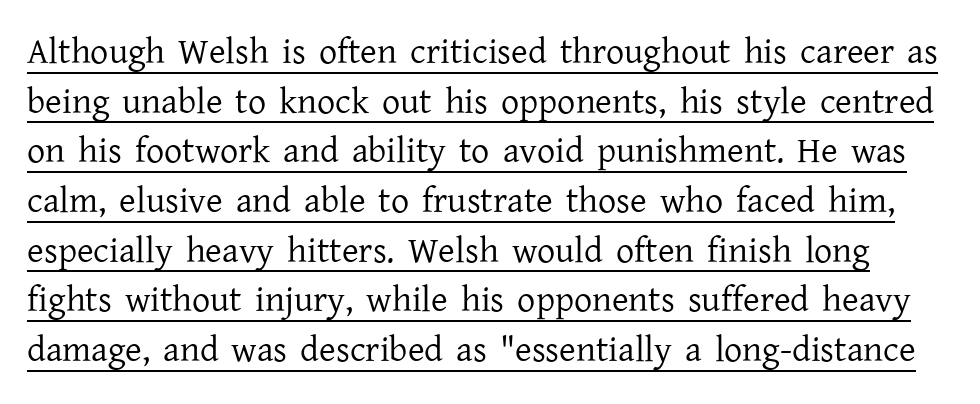
Nope, not italic — everything's standing straight. Varying glyph widths throughout — classic text-font behaviour. Short note: letters normally spaced. Stroke thickness stays within the range of a standard reading face or lighter. Look at the bottom of the vertical strokes: they flare into serifs here.
